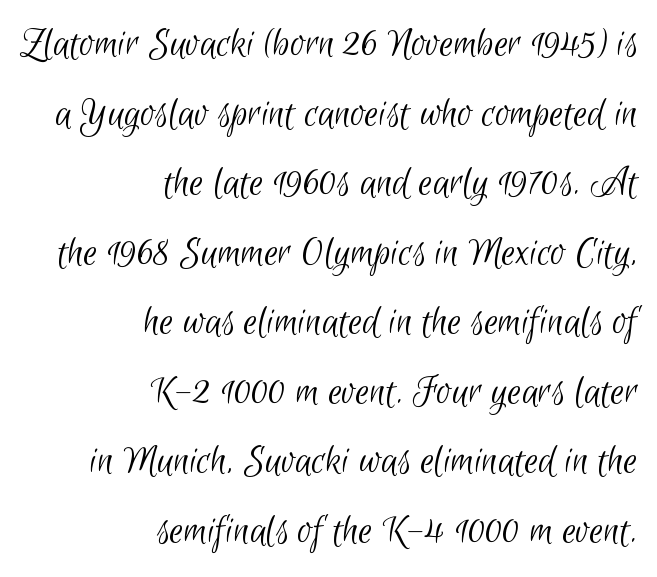
The image shows 44 px light, condensed sans-serif type; set right-aligned, normal line spacing (1.58x), normal letter spacing, not underlined; low stroke contrast and a small x-height.
